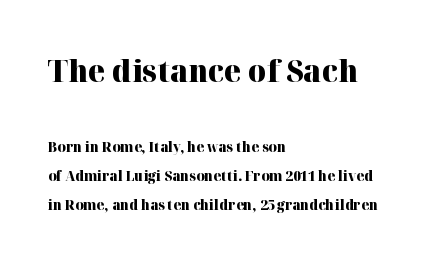
Q: Is the text bold? A: Yes.
Q: Is the text italic (slanted)? A: No, it is upright.
Q: Is the typeface a serif or a sans-serif typeface? A: Serif.
Q: Is the text underlined? A: No.
Q: How is the paragraph aligned? A: Left-aligned.
Q: Is the spacing between letters normal or unusually wide? A: Normal.
Q: Is the spacing between lines tight, normal or loose? A: Loose.
Q: Which block of text is set in a larger size, the first (top) or the second (bottom)? A: The first (top) one.
Q: Width (condensed, normal, or wide)? A: Normal.
Q: Stroke contrast? A: High.
Q: x-height? A: Medium.
Q: Monospaced? A: No.
